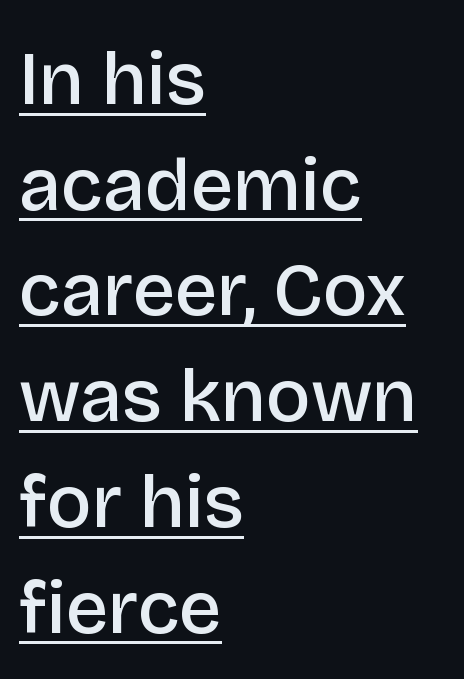
Q: Is the text bold? A: Semi-bold.
Q: Is the text italic (slanted)? A: No, it is upright.
Q: Is the typeface a serif or a sans-serif typeface? A: Sans-serif.
Q: Is the text underlined? A: Yes.
Q: How is the paragraph aligned? A: Left-aligned.
Q: Is the spacing between letters normal or unusually wide? A: Normal.
Q: Is the spacing between lines tight, normal or loose? A: Normal.
Q: Width (condensed, normal, or wide)? A: Normal.
Q: Stroke contrast? A: Low.
Q: x-height? A: Large.
Q: Monospaced? A: No.
